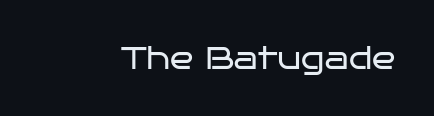
{"serif": "no", "italic": "no", "bold": "no", "weight": "regular", "width": "wide", "stroke_contrast": "low", "x_height": "large", "monospaced": "no", "underline": "no", "letter_spacing": "normal", "letter_spacing_em": 0.0, "glyph_px": 31}
